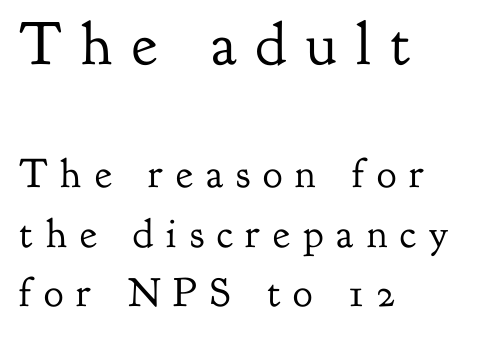
The image shows 61 px regular-weight serif type, upright; set left-aligned, normal line spacing (1.45x), unusually wide letter spacing (+0.32 em), not underlined; the first (top) block is 1.49x larger; low stroke contrast and a small x-height.
